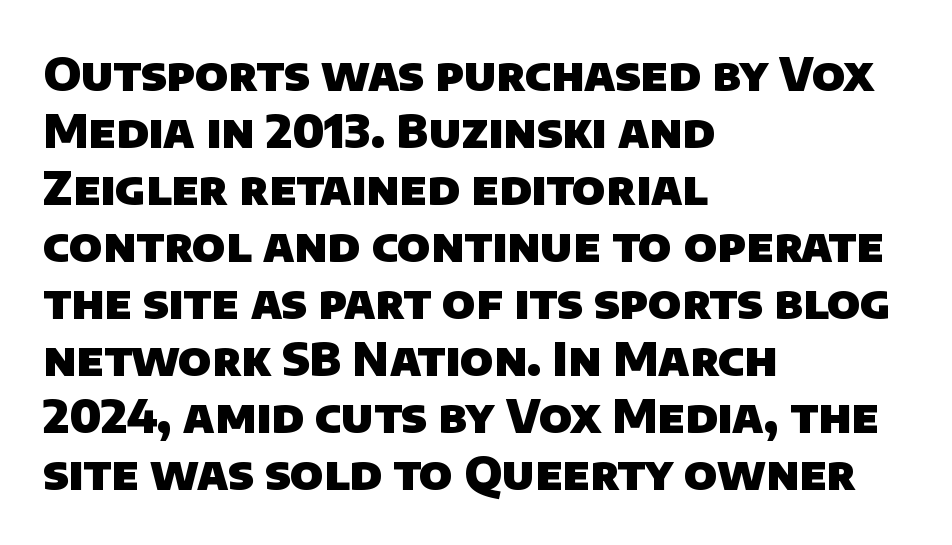
{"serif": "no", "bold": "yes", "weight": "heavy", "width": "normal", "stroke_contrast": "low", "x_height": "large", "monospaced": "no", "underline": "no", "align": "left", "line_spacing_ratio": 1.24, "letter_spacing": "normal", "letter_spacing_em": 0.0, "glyph_px": 46}
